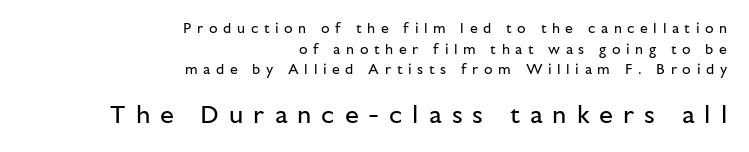
Horizontal bands of white between lines are of average thickness. Size hierarchy here favors the trailing block over the leading one. The strokes are not fattened; the text isn't bold. The space directly below the letters is spotless. Notice how the passage keeps a crisp vertical edge on the right only.
